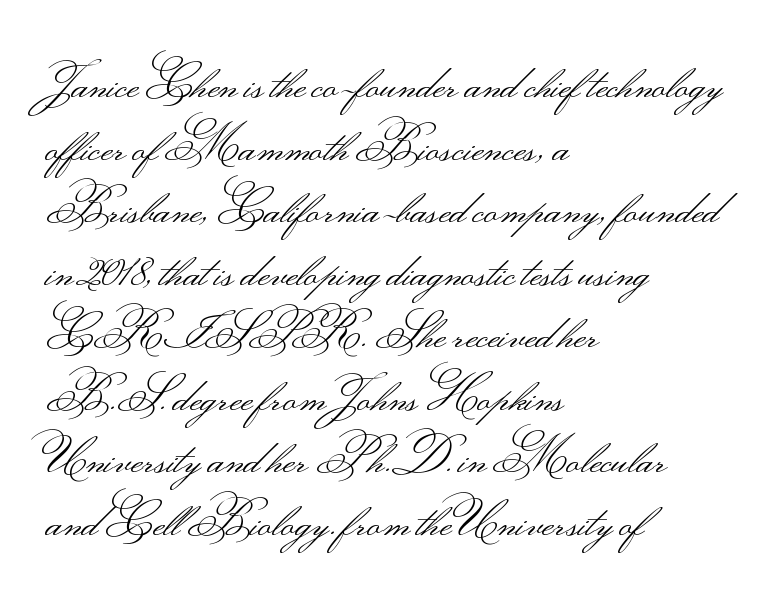
This sample is left-justified, so line endings fall wherever the words run out. Baseline-to-baseline distance is the conventional proportion of letter height. Standard letterfit; no display-style spreading of the glyphs. This sample uses a sans-serif face.
